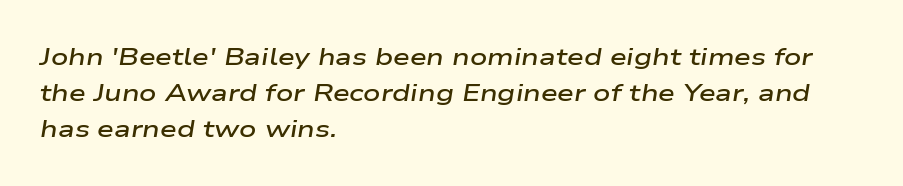
The image shows 24 px text type, italic (leaning right); set left-aligned, normal line spacing (1.49x), normal letter spacing, not underlined.
